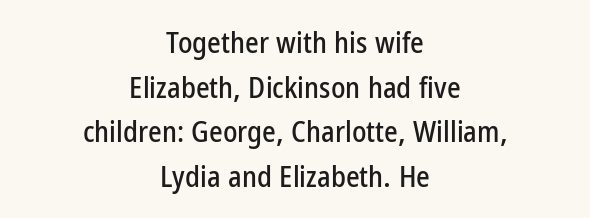
The image shows 29 px condensed sans-serif type, upright; set centered, normal line spacing (1.54x), normal letter spacing, not underlined; low stroke contrast and a medium x-height.
